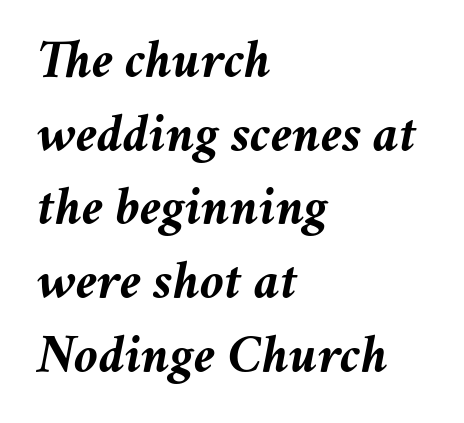
The string is rendered with underlining switched off. The face used here is proportionally spaced, like ordinary book or web type. This rendering leaves character spacing at its baseline value. The glyphs look as if they've been sheared to an angle.
